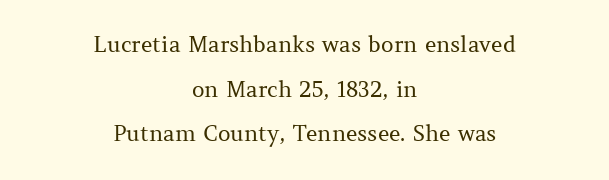
{"italic": "no", "bold": "no", "underline": "no", "align": "center", "line_spacing": "loose", "line_spacing_ratio": 2.03, "letter_spacing": "normal", "letter_spacing_em": 0.0, "glyph_px": 22}
